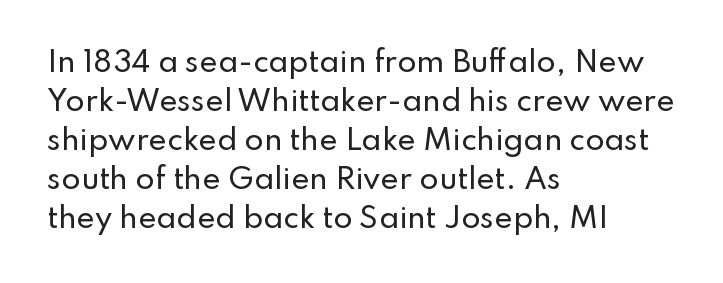
The image shows 28 px sans-serif type, upright; set left-aligned, normal line spacing (1.39x), normal letter spacing, not underlined; low stroke contrast and a small x-height.
